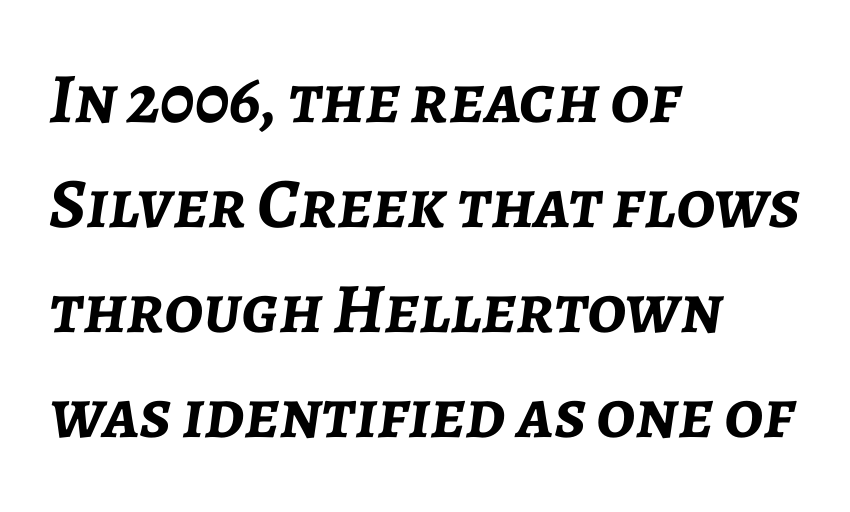
{"italic": "yes", "lean": "right", "slant_degrees": 7, "bold": "yes", "weight": "semibold", "width": "normal", "stroke_contrast": "low", "x_height": "medium", "monospaced": "no", "underline": "no", "align": "left", "line_spacing": "normal", "line_spacing_ratio": 1.48, "letter_spacing": "normal", "letter_spacing_em": 0.0, "glyph_px": 71}
